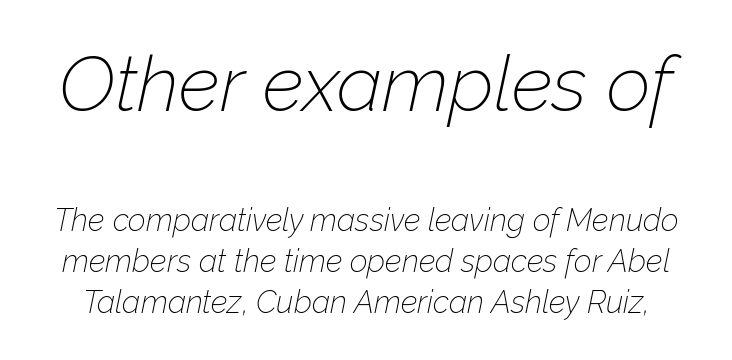
The image shows 77 px thin type, italic (leaning right); set normal line spacing (1.32x), normal letter spacing, not underlined; the first (top) block is 2.48x larger; low stroke contrast and a medium x-height.
